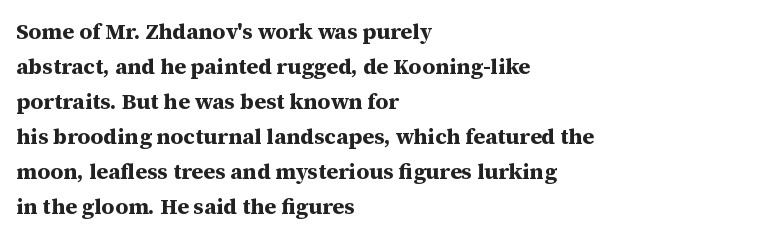
{"italic": "no", "bold": "yes", "underline": "no", "align": "left", "line_spacing": "normal", "line_spacing_ratio": 1.59, "letter_spacing": "normal", "letter_spacing_em": 0.0, "glyph_px": 22}
